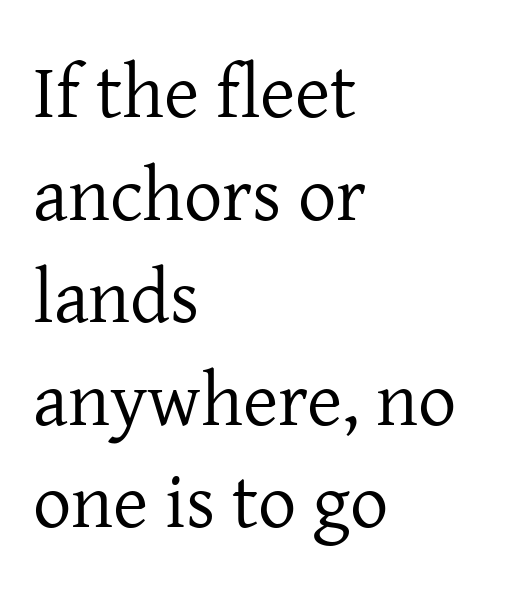
Characters remain perfectly vertical along every line. The face used here is proportionally spaced, like ordinary book or web type. Standard letterfit; no display-style spreading of the glyphs. Letters rest on an invisible, unmarked baseline. The strokes carry an ordinary text weight at most. The designer went with a serif here, giving each stem small feet.
